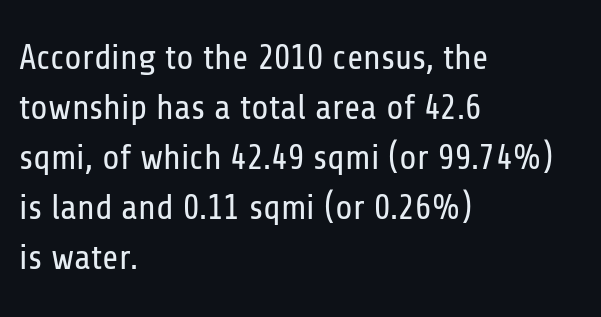
{"serif": "no", "italic": "no", "bold": "no", "weight": "regular", "width": "condensed", "stroke_contrast": "low", "x_height": "medium", "monospaced": "no", "underline": "no", "align": "left", "line_spacing": "normal", "line_spacing_ratio": 1.43, "letter_spacing": "normal", "letter_spacing_em": 0.0, "glyph_px": 35}
